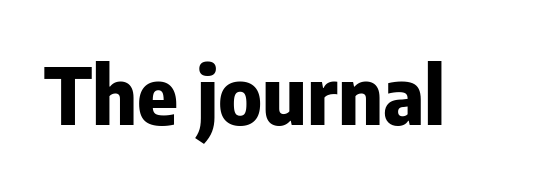
{"serif": "no", "italic": "no", "bold": "yes", "weight": "heavy", "width": "normal", "stroke_contrast": "low", "x_height": "medium", "monospaced": "no", "underline": "no", "letter_spacing": "normal", "letter_spacing_em": 0.0, "glyph_px": 78}
